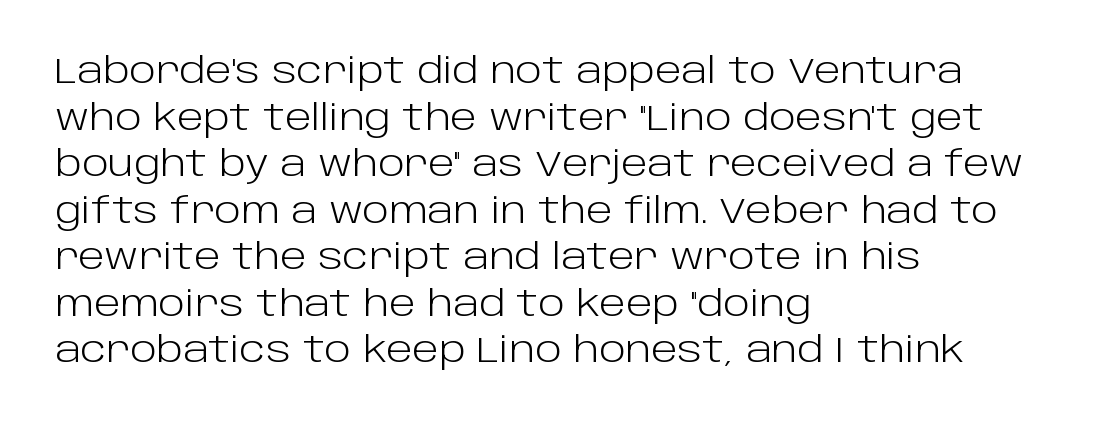
The image shows 35 px light sans-serif type, upright; set left-aligned, normal line spacing (1.33x), normal letter spacing, not underlined; low stroke contrast and a large x-height.
